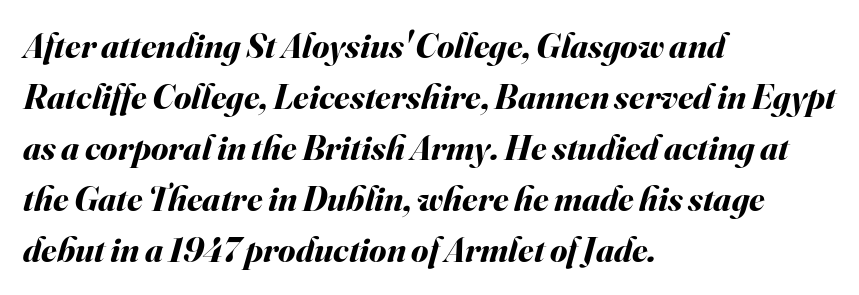
The image shows 35 px bold type, italic (leaning right); set left-aligned, normal line spacing (1.46x), normal letter spacing, not underlined; medium stroke contrast and a small x-height.
